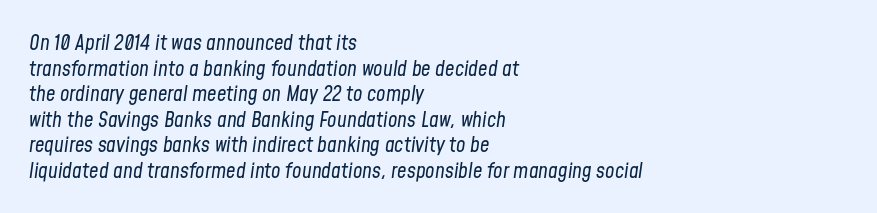
Quick note: italic. No extra tracking has been applied to these lines. Stem width sits at or under what a default text font uses. The foot of each line stays bare and open.
